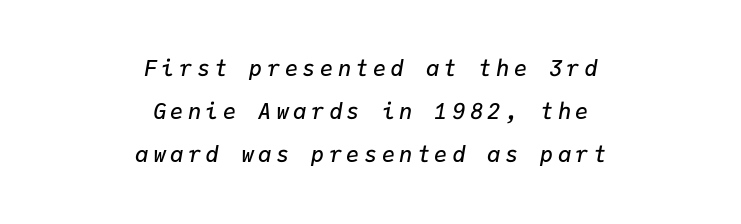
Q: Is the text bold? A: Semi-bold.
Q: Is the text italic (slanted)? A: Yes, it leans right by about 9 degrees.
Q: Is the text underlined? A: No.
Q: How is the paragraph aligned? A: Centered.
Q: Is the spacing between letters normal or unusually wide? A: Unusually wide.
Q: Is the spacing between lines tight, normal or loose? A: Loose.
